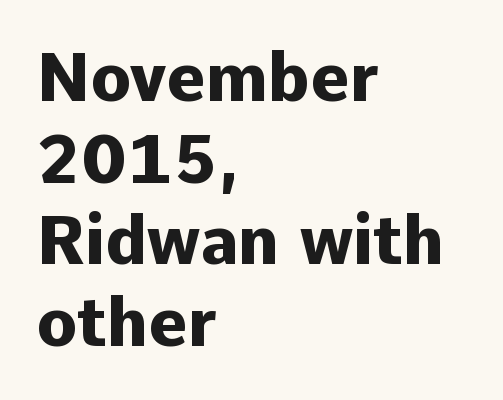
{"serif": "no", "italic": "no", "bold": "yes", "weight": "heavy", "width": "normal", "stroke_contrast": "low", "x_height": "medium", "monospaced": "no", "underline": "no", "align": "left", "line_spacing_ratio": 1.22, "letter_spacing": "normal", "letter_spacing_em": 0.0, "glyph_px": 67}
